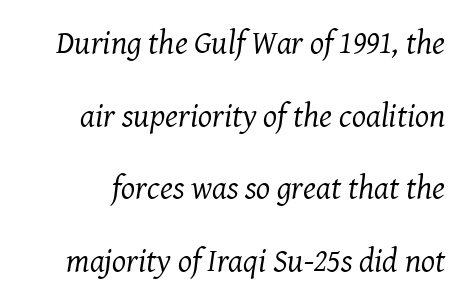
The image shows 33 px regular-weight serif type, italic (leaning right); set loose line spacing (2.2x), normal letter spacing, not underlined; medium stroke contrast and a medium x-height.
